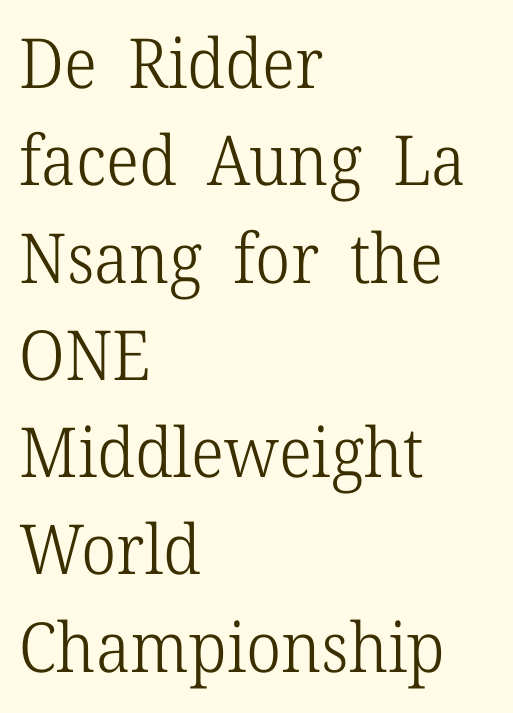
The image shows 69 px light serif type, upright; set left-aligned, normal line spacing (1.41x), normal letter spacing, not underlined; low stroke contrast and a medium x-height.
